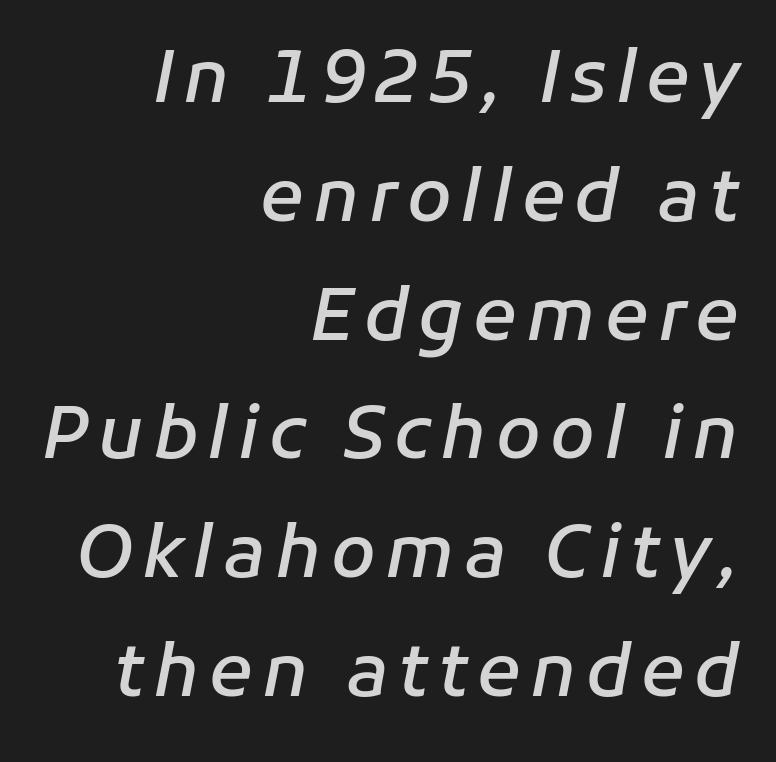
Q: Is the text bold? A: Semi-bold.
Q: Is the text italic (slanted)? A: Yes, it leans right by about 11 degrees.
Q: Is the text underlined? A: No.
Q: How is the paragraph aligned? A: Right-aligned.
Q: Is the spacing between lines tight, normal or loose? A: Normal.
Q: Width (condensed, normal, or wide)? A: Normal.
Q: Stroke contrast? A: Low.
Q: x-height? A: Medium.
Q: Monospaced? A: No.
